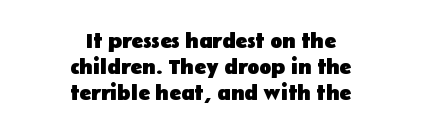
This rendering leaves character spacing at its baseline value. Tall strokes in this sample are plumb rather than angled. What weight is shown? A full bold with thick strokes. The glyphs are unaccompanied by any horizontal stroke below them.
